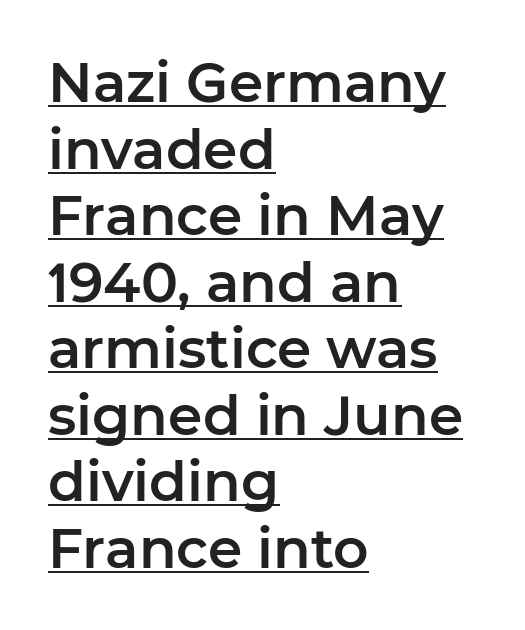
Q: Is the text italic (slanted)? A: No, it is upright.
Q: Is the typeface a serif or a sans-serif typeface? A: Sans-serif.
Q: Is the text underlined? A: Yes.
Q: How is the paragraph aligned? A: Left-aligned.
Q: Is the spacing between letters normal or unusually wide? A: Normal.
Q: Width (condensed, normal, or wide)? A: Normal.
Q: Stroke contrast? A: Low.
Q: x-height? A: Medium.
Q: Monospaced? A: No.
